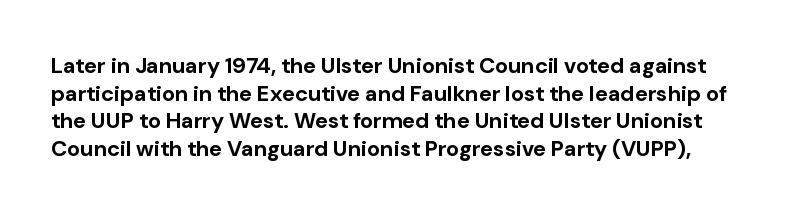
{"italic": "no", "bold": "yes", "underline": "no", "line_spacing": "normal", "line_spacing_ratio": 1.26, "letter_spacing": "normal", "letter_spacing_em": 0.0, "glyph_px": 22}
